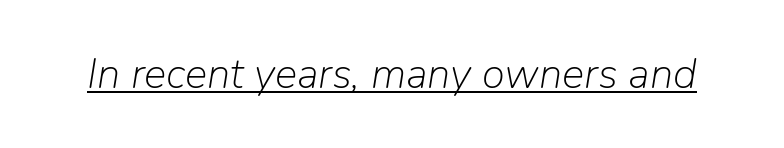
{"italic": "yes", "lean": "right", "slant_degrees": 9, "bold": "no", "weight": "light", "width": "normal", "stroke_contrast": "low", "x_height": "medium", "monospaced": "no", "underline": "yes", "letter_spacing": "normal", "letter_spacing_em": 0.0, "glyph_px": 42}
